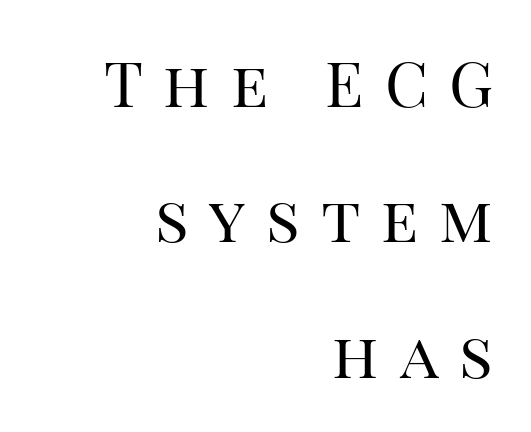
Q: Is the text bold? A: No.
Q: Is the text italic (slanted)? A: No, it is upright.
Q: Is the typeface a serif or a sans-serif typeface? A: Serif.
Q: Is the text underlined? A: No.
Q: How is the paragraph aligned? A: Right-aligned.
Q: Is the spacing between letters normal or unusually wide? A: Unusually wide.
Q: Is the spacing between lines tight, normal or loose? A: Loose.
Q: Width (condensed, normal, or wide)? A: Normal.
Q: Stroke contrast? A: High.
Q: x-height? A: Large.
Q: Monospaced? A: No.
